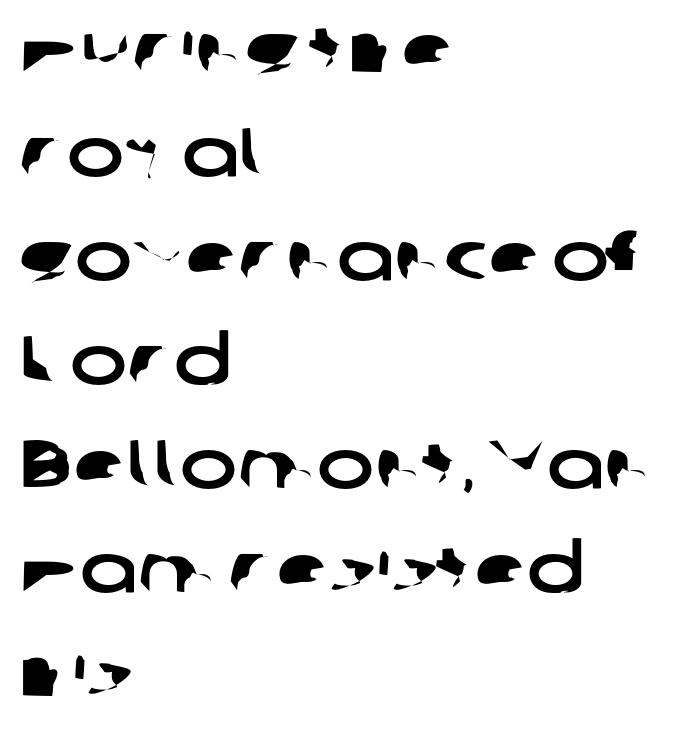
The image shows 68 px wide sans-serif type; set left-aligned, normal line spacing (1.53x), normal letter spacing, not underlined; low stroke contrast and a medium x-height.
